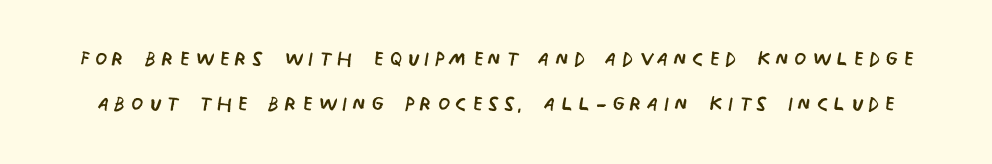
The image shows 28 px regular-weight, condensed sans-serif type; set normal line spacing (1.62x), not underlined; low stroke contrast and a large x-height.
